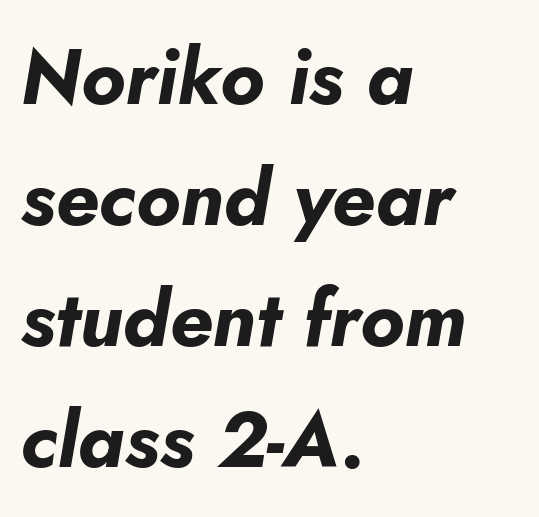
Here the designer chose a conventional face with non-uniform glyph widths. You can tell it's italic because the verticals aren't actually vertical. Check under the words: just untouched page. Nothing unusual about the tracking: characters are spaced as the font intends. Reading down the block, your eye returns to a fixed left position each line.
